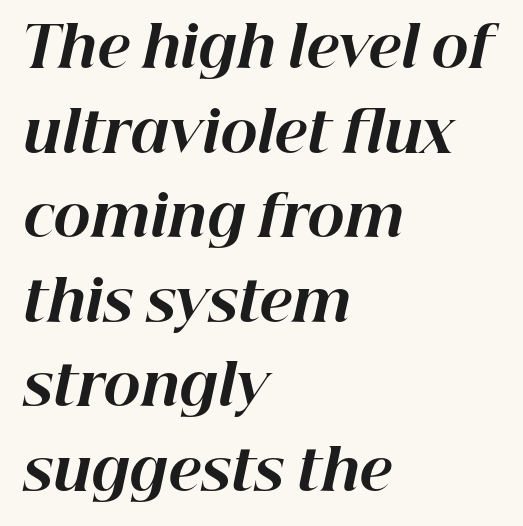
{"italic": "yes", "lean": "right", "slant_degrees": 12, "bold": "yes", "weight": "bold", "width": "normal", "stroke_contrast": "high", "x_height": "medium", "monospaced": "no", "underline": "no", "align": "left", "line_spacing": "normal", "line_spacing_ratio": 1.51, "letter_spacing": "normal", "letter_spacing_em": 0.0, "glyph_px": 56}
